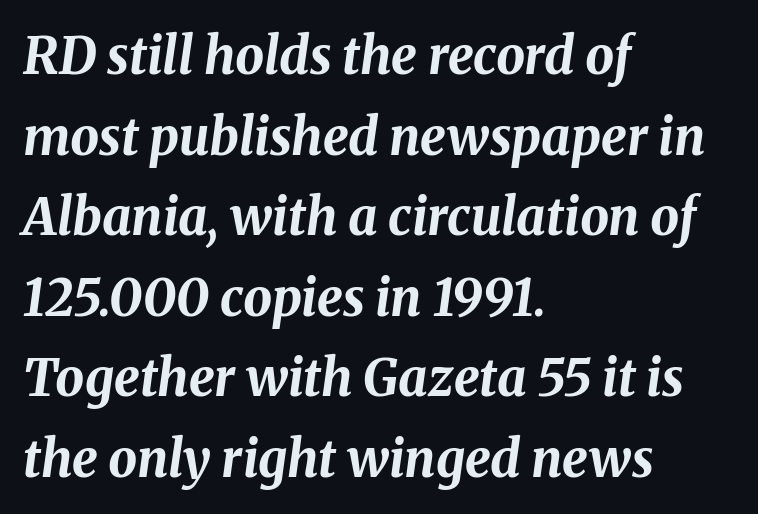
The image shows 51 px bold type, italic (leaning right); set left-aligned, normal line spacing (1.58x), normal letter spacing, not underlined; medium stroke contrast and a medium x-height.
